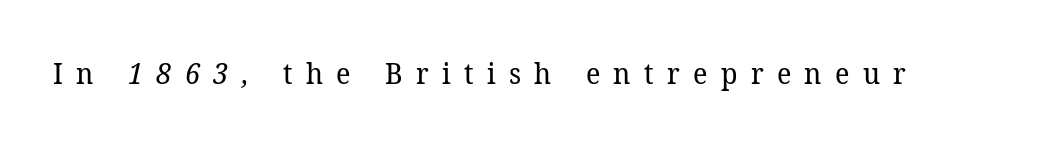
The typesetting does not lean heavy: it is not bold. You could not count columns in this text — the font is proportionally spaced. These lines are composed in type with serifs. The space beneath each line is pristine and unruled.
